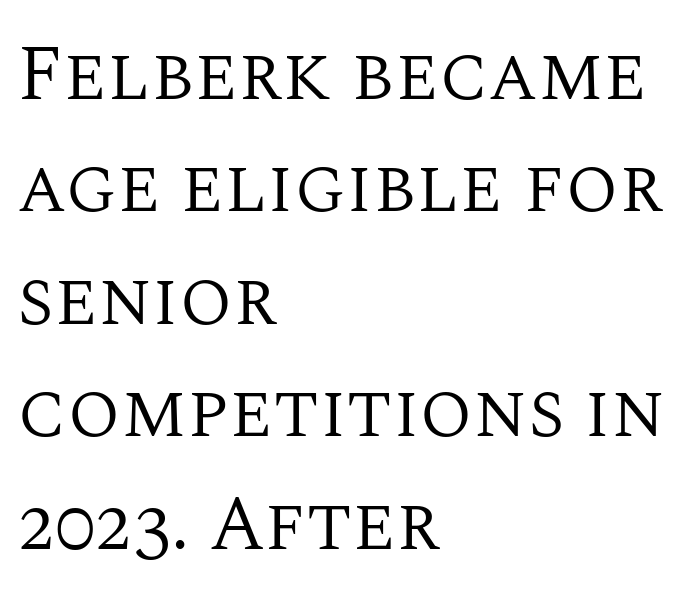
Q: Is the text bold? A: No.
Q: Is the text italic (slanted)? A: No, it is upright.
Q: Is the typeface a serif or a sans-serif typeface? A: Serif.
Q: Is the text underlined? A: No.
Q: How is the paragraph aligned? A: Left-aligned.
Q: Is the spacing between letters normal or unusually wide? A: Normal.
Q: Is the spacing between lines tight, normal or loose? A: Normal.
Q: Width (condensed, normal, or wide)? A: Normal.
Q: Stroke contrast? A: Medium.
Q: x-height? A: Large.
Q: Monospaced? A: No.
